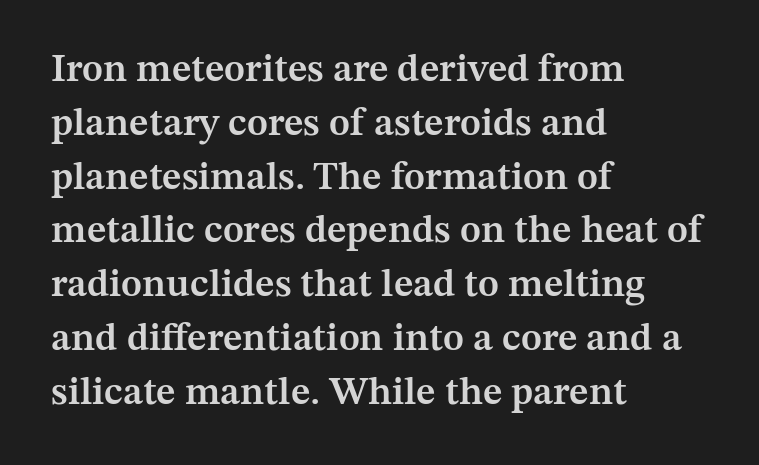
Q: Is the text bold? A: Semi-bold.
Q: Is the text italic (slanted)? A: No, it is upright.
Q: Is the typeface a serif or a sans-serif typeface? A: Serif.
Q: Is the text underlined? A: No.
Q: How is the paragraph aligned? A: Left-aligned.
Q: Is the spacing between letters normal or unusually wide? A: Normal.
Q: Is the spacing between lines tight, normal or loose? A: Normal.
Q: Width (condensed, normal, or wide)? A: Normal.
Q: Stroke contrast? A: Medium.
Q: x-height? A: Medium.
Q: Monospaced? A: No.
